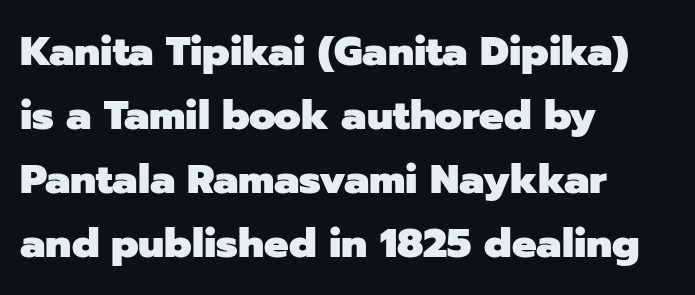
Does extra space separate the letters? No, they use regular spacing. The rendering uses a moderate line-height, typical for paragraphs. In CSS terms this would be text-align: left. Decoration check: the copy has no underline. The face used here is proportionally spaced, like ordinary book or web type. Nothing sits at the stroke ends, so this counts as sans-serif.
